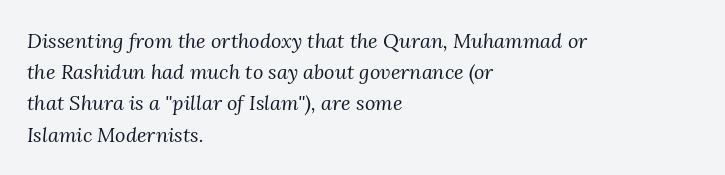
The passage is arranged the way most books set body copy — flush left. These lines sit exactly where default settings would place them. The horizontal fit of the characters is conventional and even. Vertical stems look standard width or narrower in stroke. Bare-footed words on every line. The font's italic variant was chosen for this text.
